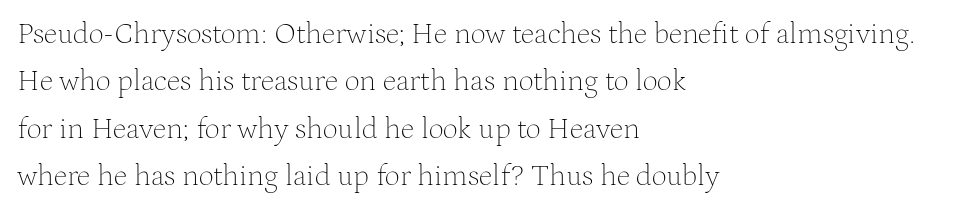
The image shows 30 px thin serif type, upright; set left-aligned, normal line spacing (1.58x), normal letter spacing, not underlined; medium stroke contrast and a medium x-height.
